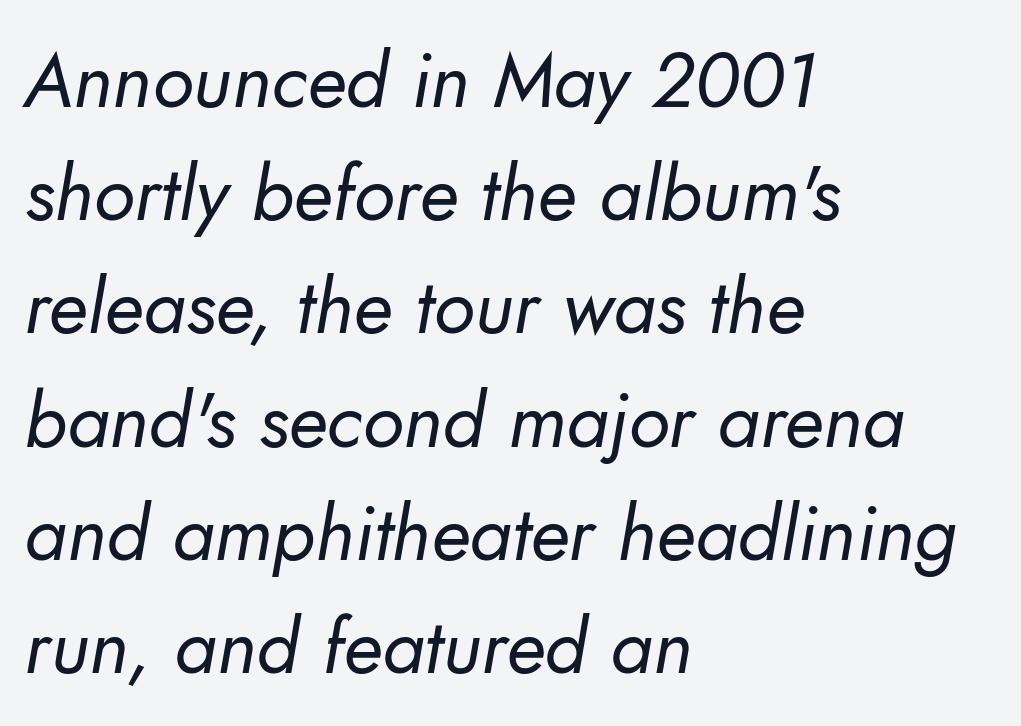
{"serif": "no", "bold": "no", "weight": "regular", "width": "normal", "stroke_contrast": "low", "x_height": "small", "monospaced": "no", "underline": "no", "align": "left", "line_spacing": "normal", "line_spacing_ratio": 1.47, "letter_spacing": "normal", "letter_spacing_em": 0.0, "glyph_px": 77}
